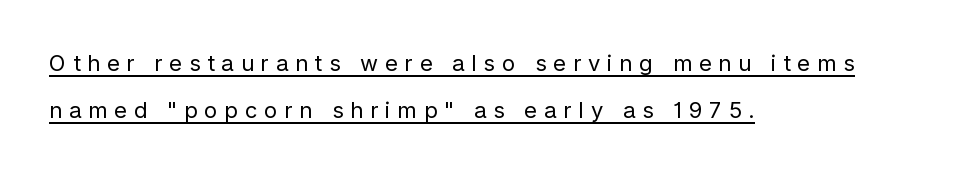
Q: Is the text bold? A: No.
Q: Is the text italic (slanted)? A: No, it is upright.
Q: Is the text underlined? A: Yes.
Q: How is the paragraph aligned? A: Left-aligned.
Q: Is the spacing between letters normal or unusually wide? A: Unusually wide.
Q: Is the spacing between lines tight, normal or loose? A: Loose.
